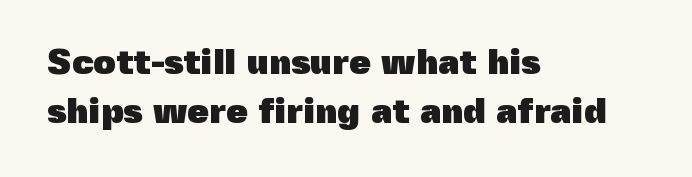
Q: Is the text bold? A: Yes.
Q: Is the text italic (slanted)? A: No, it is upright.
Q: Is the typeface a serif or a sans-serif typeface? A: Sans-serif.
Q: Is the text underlined? A: No.
Q: How is the paragraph aligned? A: Left-aligned.
Q: Is the spacing between letters normal or unusually wide? A: Normal.
Q: Is the spacing between lines tight, normal or loose? A: Normal.
Q: Width (condensed, normal, or wide)? A: Normal.
Q: x-height? A: Medium.
Q: Monospaced? A: No.
